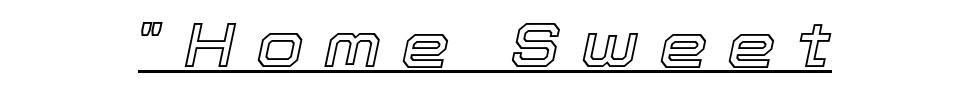
This sample has the flowing, uneven cadence of proportional lettering. This rendering features underlined lettering. Quick note: italic. The lines are quadded center. Observe the wide spacing: letters keep a clear distance from each other.
